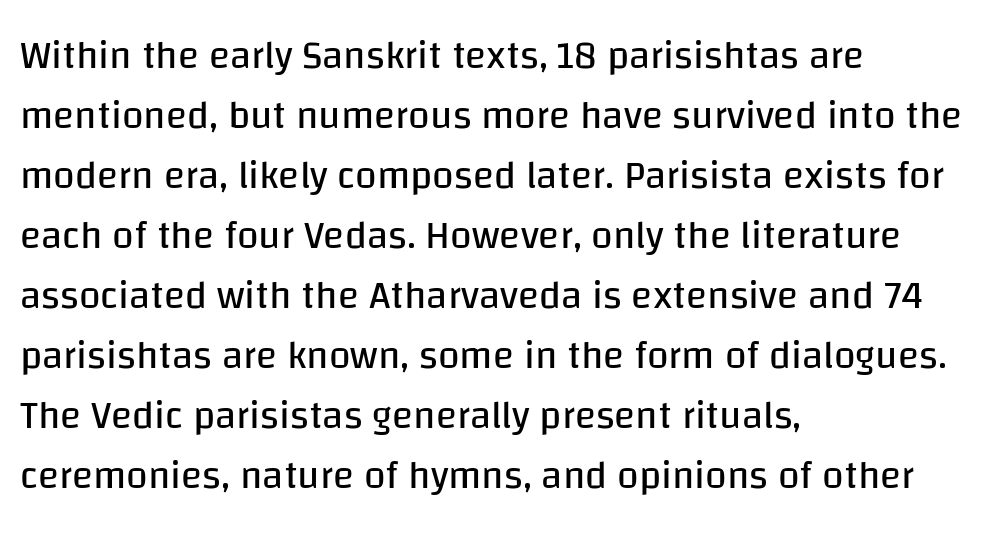
Each letter's strokes conclude bluntly, with no projecting serifs. Rendered with straight, roman letterforms. The typeface has the unassuming heft of standard copy or less. Line beginnings align vertically; line endings do not.
